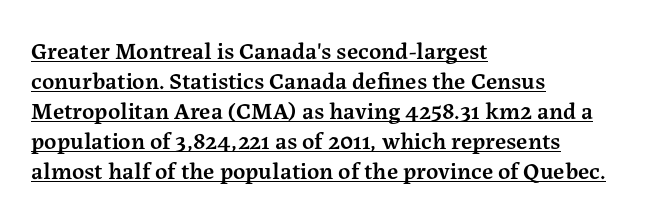
Line spacing here is normal. Tall strokes in this sample are plumb rather than angled. What weight is shown? A semibold, between regular and bold. This is underlined copy, the kind a proofreader might mark for attention. Which margin do the lines hug? The left one — the right edge is uneven. Words appear dense and cohesive because spacing is normal.
